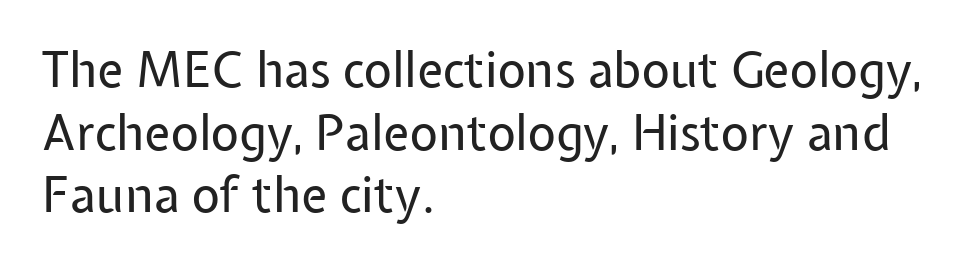
Q: Is the text bold? A: No.
Q: Is the text italic (slanted)? A: No, it is upright.
Q: Is the typeface a serif or a sans-serif typeface? A: Sans-serif.
Q: Is the text underlined? A: No.
Q: How is the paragraph aligned? A: Left-aligned.
Q: Is the spacing between letters normal or unusually wide? A: Normal.
Q: Is the spacing between lines tight, normal or loose? A: Normal.
Q: Width (condensed, normal, or wide)? A: Normal.
Q: Stroke contrast? A: Low.
Q: x-height? A: Medium.
Q: Monospaced? A: No.
